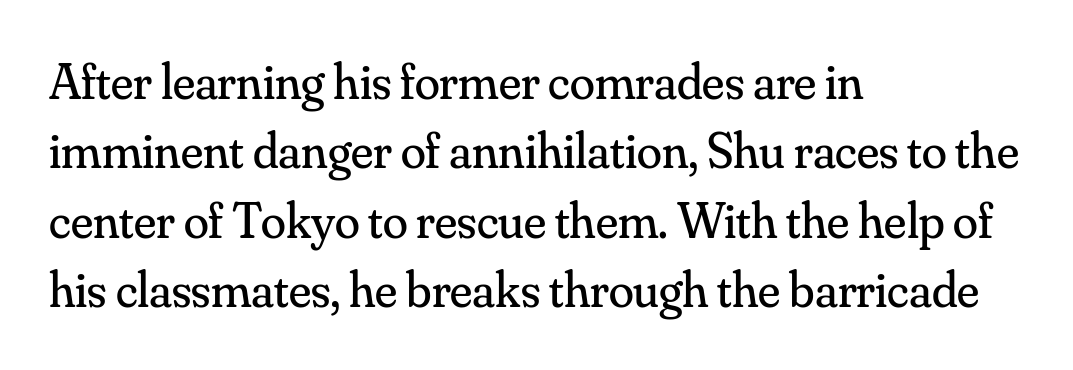
The image shows 51 px regular-weight serif type, upright; set left-aligned, normal line spacing (1.36x), normal letter spacing, not underlined; medium stroke contrast and a small x-height.
